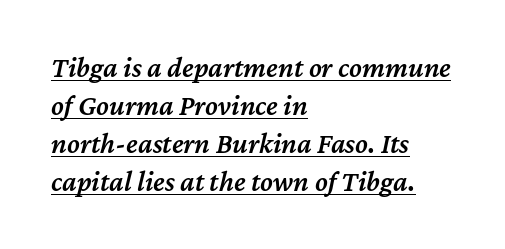
Q: Is the text bold? A: Semi-bold.
Q: Is the text italic (slanted)? A: Yes, it leans right by about 12 degrees.
Q: Is the text underlined? A: Yes.
Q: How is the paragraph aligned? A: Left-aligned.
Q: Is the spacing between letters normal or unusually wide? A: Normal.
Q: Is the spacing between lines tight, normal or loose? A: Normal.
Q: Width (condensed, normal, or wide)? A: Normal.
Q: Stroke contrast? A: Medium.
Q: x-height? A: Medium.
Q: Monospaced? A: No.
